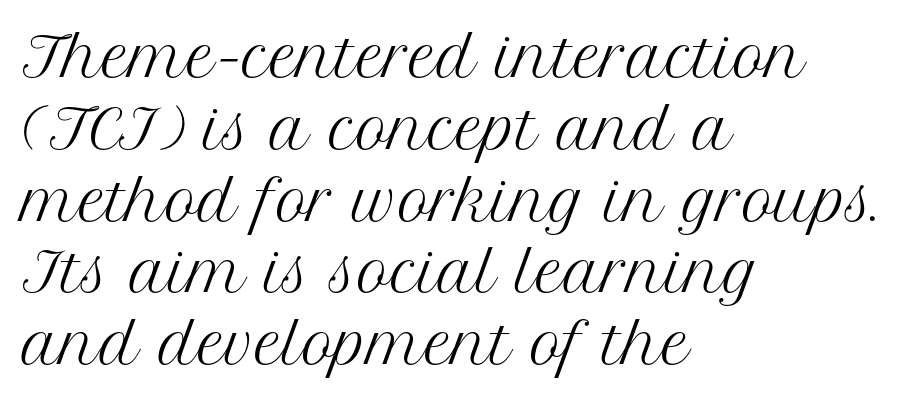
Q: Is the text bold? A: No.
Q: Is the text italic (slanted)? A: Yes.
Q: Is the typeface a serif or a sans-serif typeface? A: Serif.
Q: Is the text underlined? A: No.
Q: How is the paragraph aligned? A: Left-aligned.
Q: Is the spacing between letters normal or unusually wide? A: Normal.
Q: Is the spacing between lines tight, normal or loose? A: Normal.
Q: Width (condensed, normal, or wide)? A: Normal.
Q: Stroke contrast? A: Medium.
Q: x-height? A: Medium.
Q: Monospaced? A: No.
